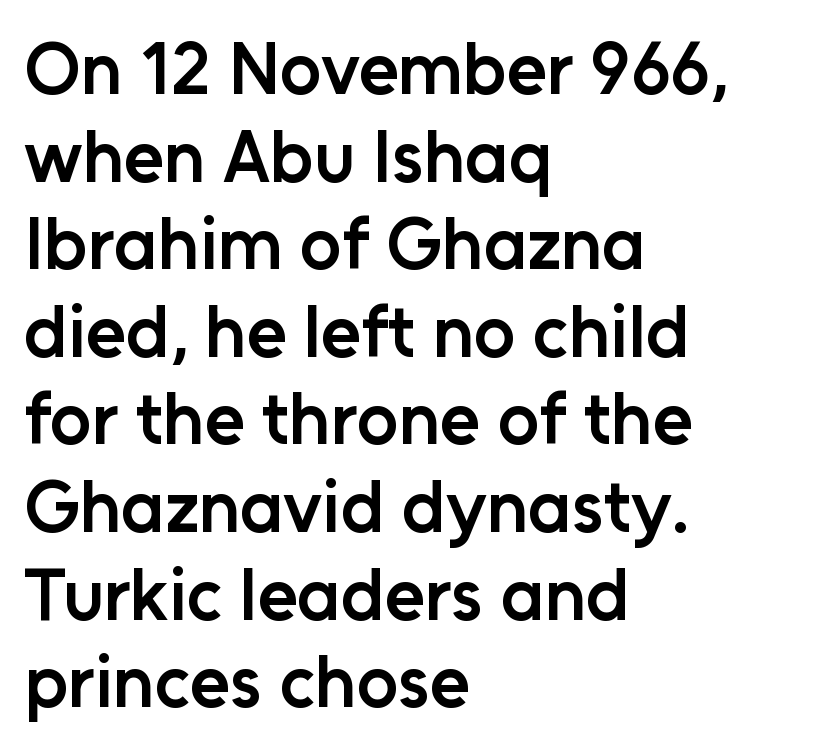
The image shows 73 px semibold sans-serif type, upright; set left-aligned, line spacing 1.2x, normal letter spacing, not underlined; low stroke contrast and a medium x-height.
